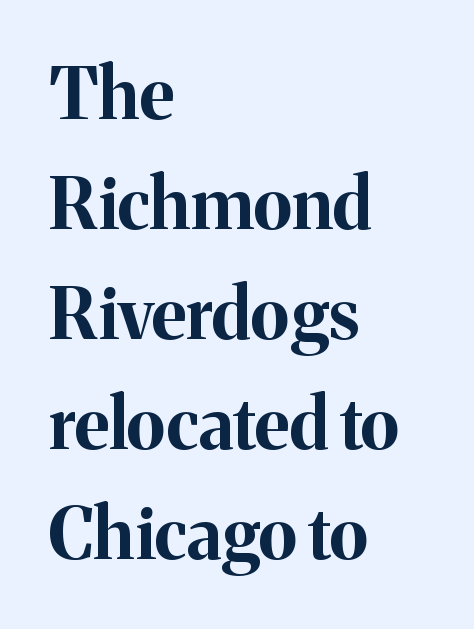
Strong, thick strokes mark this as bold type. The area under the type is left untouched. If you measured baseline to baseline, you'd find a middling distance. You could not count columns in this text — the font is proportionally spaced. The letterforms sit shoulder to shoulder at normal distance. If you drew a line through each stem, it would be perfectly vertical.
